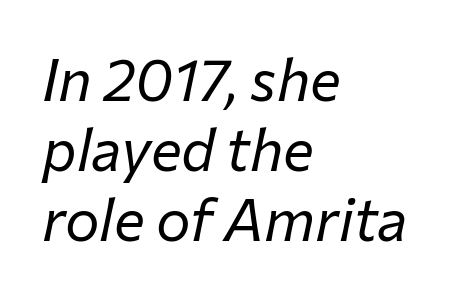
{"italic": "yes", "lean": "right", "slant_degrees": 12, "bold": "no", "weight": "regular", "width": "normal", "stroke_contrast": "low", "x_height": "medium", "monospaced": "no", "underline": "no", "align": "left", "line_spacing_ratio": 1.21, "letter_spacing": "normal", "letter_spacing_em": 0.0, "glyph_px": 58}
